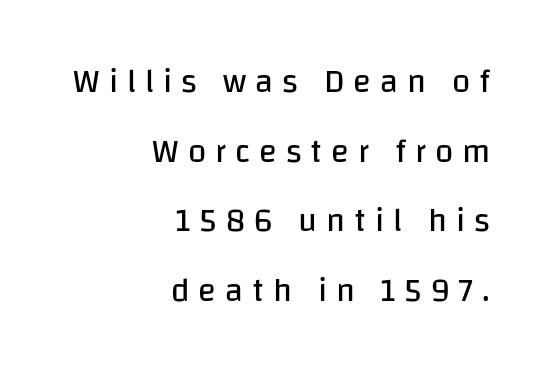
Q: Is the text bold? A: No.
Q: Is the text italic (slanted)? A: No, it is upright.
Q: Is the typeface a serif or a sans-serif typeface? A: Sans-serif.
Q: Is the text underlined? A: No.
Q: How is the paragraph aligned? A: Right-aligned.
Q: Is the spacing between letters normal or unusually wide? A: Unusually wide.
Q: Is the spacing between lines tight, normal or loose? A: Loose.
Q: Width (condensed, normal, or wide)? A: Normal.
Q: Stroke contrast? A: Low.
Q: x-height? A: Large.
Q: Monospaced? A: No.
